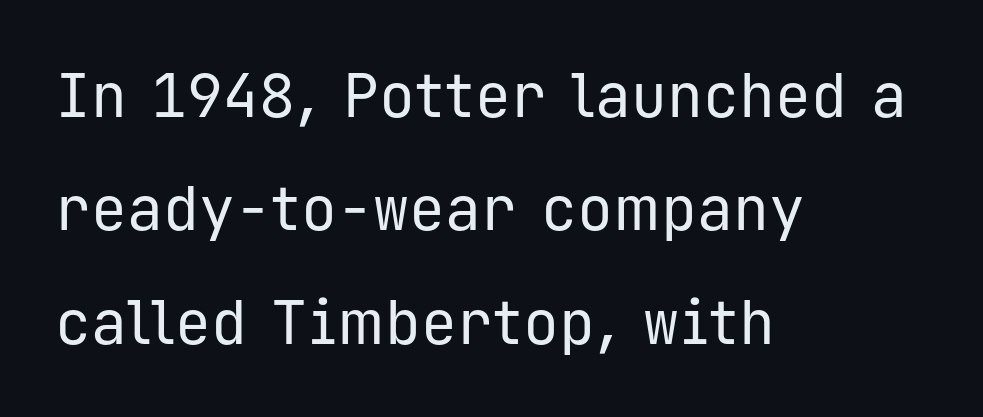
{"serif": "no", "italic": "no", "bold": "no", "weight": "regular", "width": "normal", "stroke_contrast": "low", "x_height": "medium", "monospaced": "yes", "underline": "no", "align": "left", "line_spacing_ratio": 1.89, "letter_spacing": "normal", "letter_spacing_em": 0.0, "glyph_px": 60}
